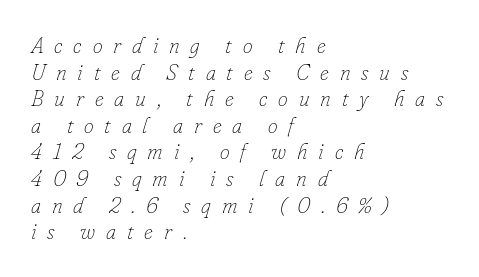
{"italic": "yes", "lean": "right", "slant_degrees": 16, "bold": "no", "underline": "no", "align": "left", "line_spacing_ratio": 1.21, "letter_spacing": "wide", "letter_spacing_em": 0.49, "glyph_px": 22}
